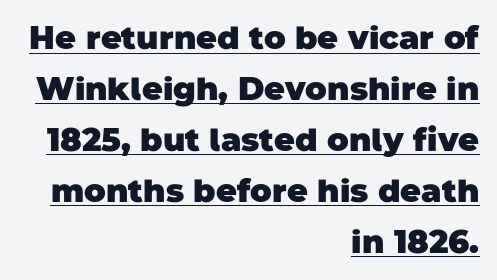
The rendering keeps characters at their native spacing. Each new line begins a customary step beneath the previous one. The designer went with a sans here, leaving each stem footless. The glyphs are accompanied by a horizontal stroke just below them.
